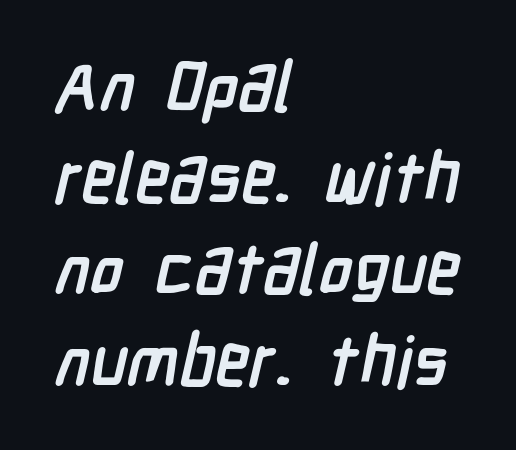
The area under the type is left untouched. The rag falls on the right side of this text block. Each glyph is drawn with heavy, bold strokes. The gaps between neighbouring characters are ordinary and unremarkable.
